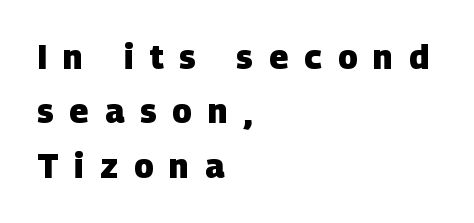
{"serif": "no", "bold": "yes", "weight": "heavy", "width": "normal", "stroke_contrast": "low", "x_height": "large", "monospaced": "no", "underline": "no", "align": "left", "line_spacing": "normal", "line_spacing_ratio": 1.65, "letter_spacing": "wide", "letter_spacing_em": 0.49, "glyph_px": 33}
